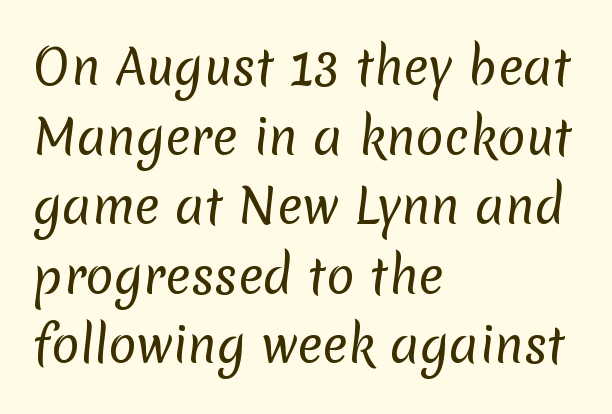
The setting favours the left margin, as ordinary paragraphs usually do. The weight would be labelled regular, book, light, or lighter still. Varying glyph widths throughout — classic text-font behaviour. Honestly, the letter spacing is just normal — you wouldn't notice it.
